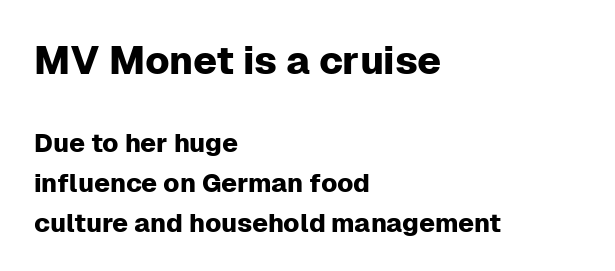
Line beginnings align vertically; line endings do not. Ordinary non-slanted type is in use. Standard letterfit; no display-style spreading of the glyphs. A bare baseline throughout the passage. If you measured baseline to baseline, you'd find a middling distance.
